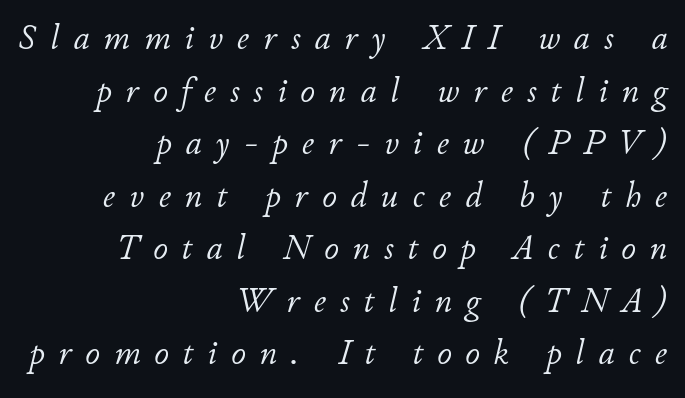
{"italic": "yes", "lean": "right", "slant_degrees": 11, "bold": "no", "weight": "light", "width": "normal", "stroke_contrast": "low", "x_height": "small", "monospaced": "no", "underline": "no", "align": "right", "line_spacing": "normal", "line_spacing_ratio": 1.46, "letter_spacing": "wide", "letter_spacing_em": 0.39, "glyph_px": 36}
